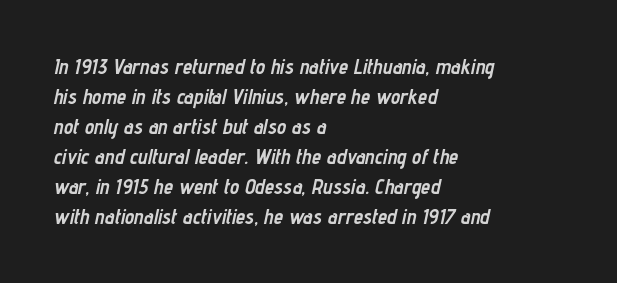
{"italic": "yes", "lean": "right", "slant_degrees": 12, "bold": "yes", "underline": "no", "align": "left", "line_spacing": "normal", "line_spacing_ratio": 1.43, "letter_spacing": "normal", "letter_spacing_em": 0.0, "glyph_px": 21}
